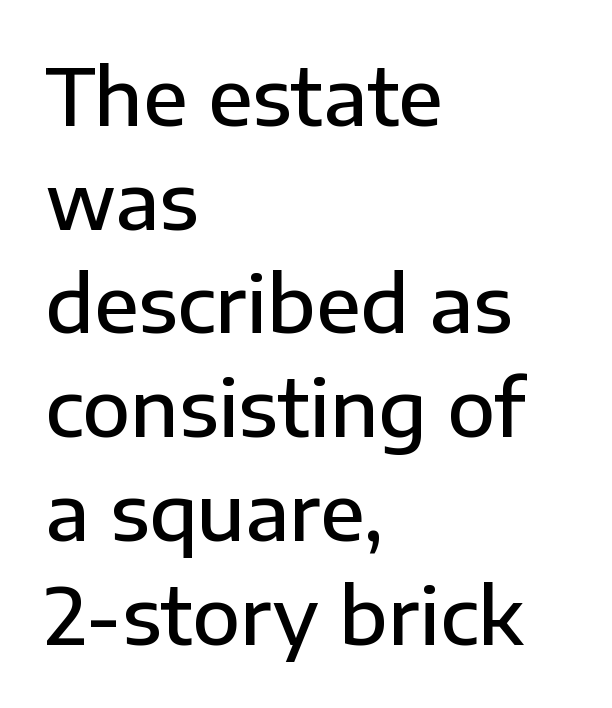
Q: Is the text bold? A: Semi-bold.
Q: Is the text italic (slanted)? A: No, it is upright.
Q: Is the typeface a serif or a sans-serif typeface? A: Sans-serif.
Q: Is the text underlined? A: No.
Q: How is the paragraph aligned? A: Left-aligned.
Q: Is the spacing between letters normal or unusually wide? A: Normal.
Q: Is the spacing between lines tight, normal or loose? A: Normal.
Q: Width (condensed, normal, or wide)? A: Normal.
Q: Stroke contrast? A: Low.
Q: x-height? A: Medium.
Q: Monospaced? A: No.
